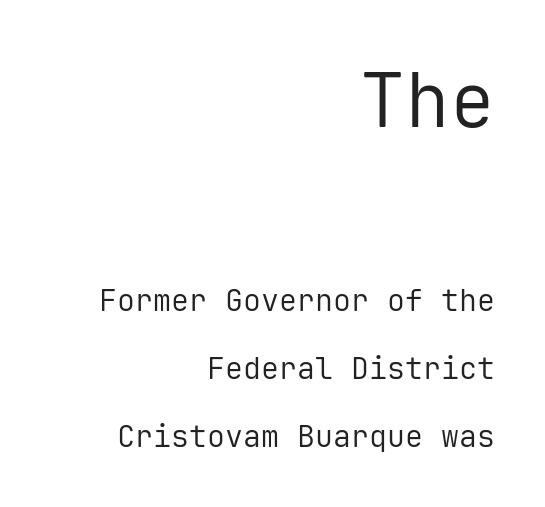
{"serif": "no", "italic": "no", "bold": "no", "weight": "regular", "width": "normal", "stroke_contrast": "low", "x_height": "medium", "monospaced": "yes", "underline": "no", "align": "right", "line_spacing": "loose", "line_spacing_ratio": 2.27, "letter_spacing": "normal", "letter_spacing_em": 0.0, "larger_block": "first", "size_ratio": 2.5, "glyph_px": 75}
